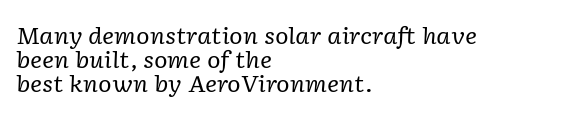
The image shows 23 px text type, italic (leaning right); set left-aligned, tight line spacing (1.05x), normal letter spacing, not underlined.
